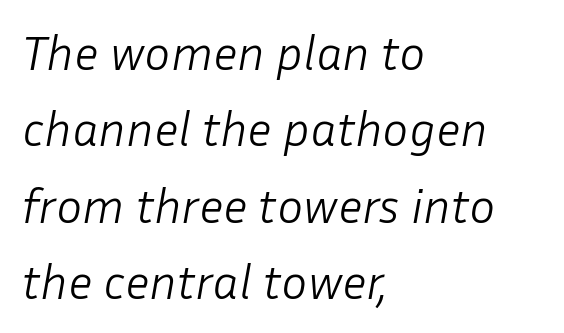
The image shows 49 px light type, italic (leaning right); set left-aligned, normal line spacing (1.56x), normal letter spacing, not underlined; low stroke contrast and a medium x-height.
